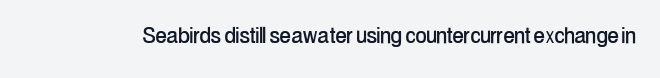
The image shows 27 px text type, upright; set normal letter spacing, not underlined.
